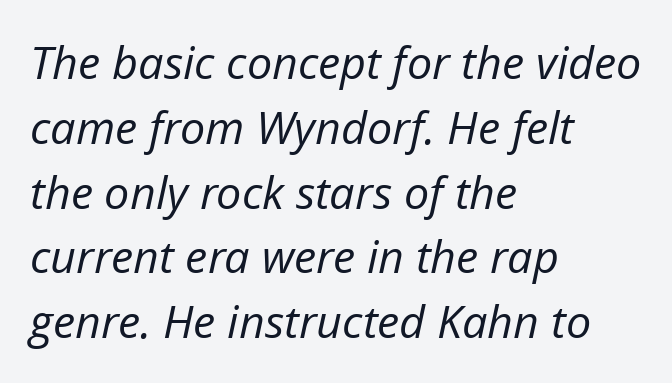
The image shows 45 px regular-weight type, italic (leaning right); set left-aligned, normal line spacing (1.44x), normal letter spacing, not underlined; low stroke contrast and a medium x-height.
